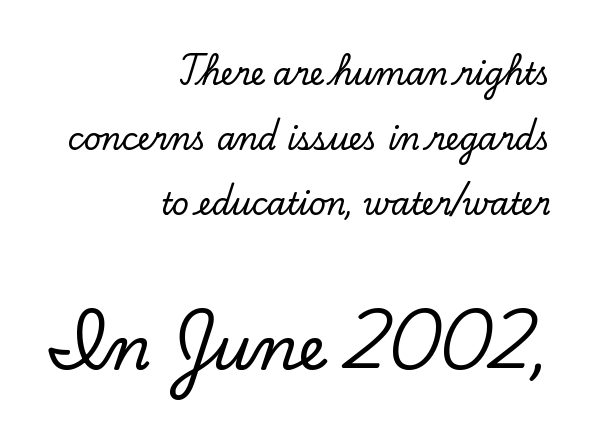
The image shows 60 px serif type; set right-aligned, loose line spacing (2.16x), normal letter spacing, not underlined; the second (bottom) block is 2.0x larger; low stroke contrast and a small x-height.
